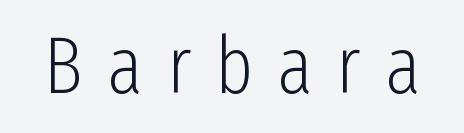
{"serif": "no", "italic": "no", "bold": "no", "weight": "light", "width": "condensed", "stroke_contrast": "low", "x_height": "medium", "monospaced": "no", "underline": "no", "letter_spacing": "wide", "letter_spacing_em": 0.3, "glyph_px": 80}
